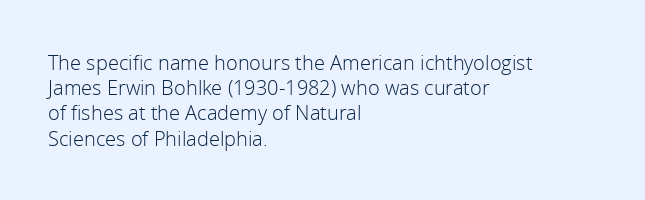
Q: Is the text bold? A: No.
Q: Is the text italic (slanted)? A: No, it is upright.
Q: Is the text underlined? A: No.
Q: How is the paragraph aligned? A: Left-aligned.
Q: Is the spacing between letters normal or unusually wide? A: Normal.
Q: Is the spacing between lines tight, normal or loose? A: Normal.
